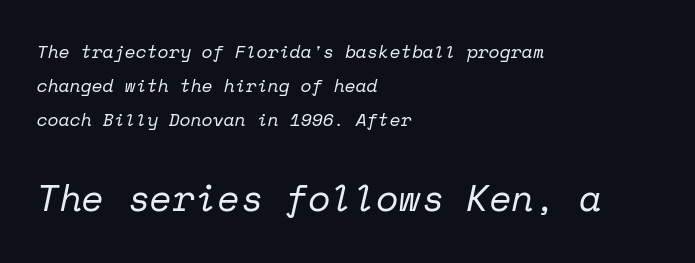
The image shows 37 px regular-weight serif type, italic (leaning right), monospaced; set left-aligned, loose line spacing (1.9x), normal letter spacing, not underlined; the second (bottom) block is 2.06x larger; low stroke contrast and a medium x-height.
